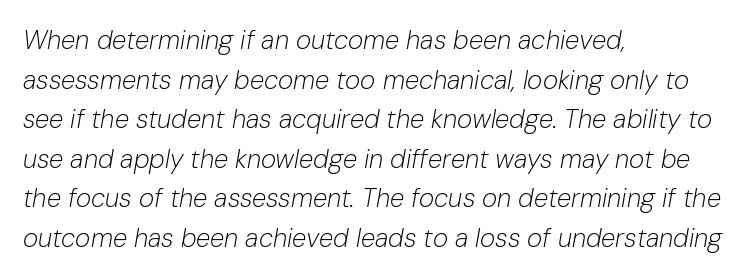
{"italic": "yes", "lean": "right", "slant_degrees": 10, "bold": "no", "underline": "no", "align": "left", "line_spacing": "normal", "line_spacing_ratio": 1.52, "letter_spacing": "normal", "letter_spacing_em": 0.0, "glyph_px": 26}
